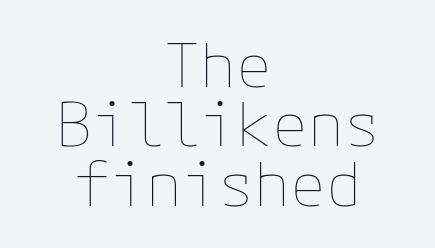
Q: Is the text bold? A: No.
Q: Is the text italic (slanted)? A: No, it is upright.
Q: Is the text underlined? A: No.
Q: How is the paragraph aligned? A: Centered.
Q: Is the spacing between letters normal or unusually wide? A: Normal.
Q: Is the spacing between lines tight, normal or loose? A: Tight.
Q: Width (condensed, normal, or wide)? A: Normal.
Q: Stroke contrast? A: Low.
Q: x-height? A: Medium.
